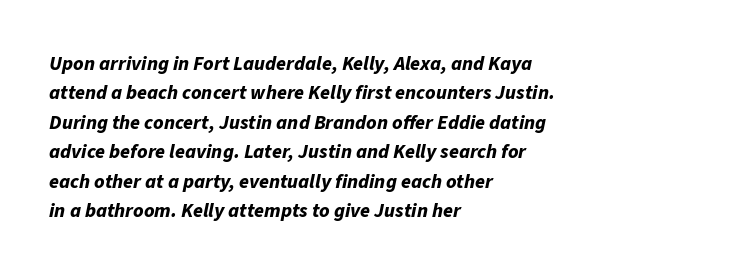
The image shows 20 px bold type, italic (leaning right); set left-aligned, normal line spacing (1.47x), normal letter spacing, not underlined.
